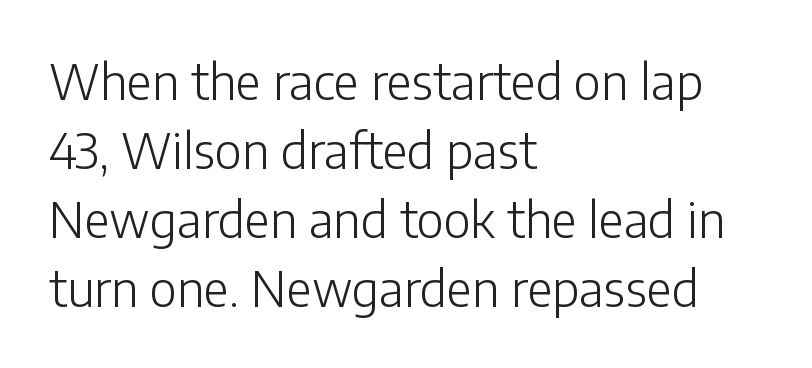
The image shows 49 px light sans-serif type, upright; set left-aligned, normal line spacing (1.41x), normal letter spacing, not underlined; low stroke contrast and a medium x-height.
